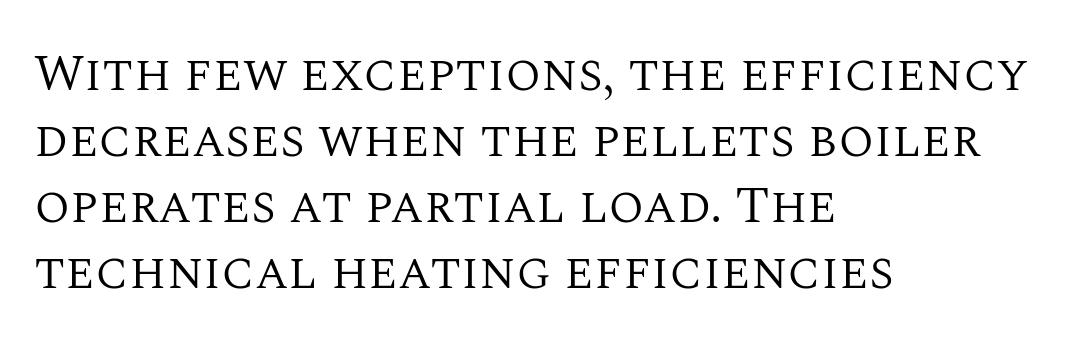
Q: Is the text bold? A: No.
Q: Is the text italic (slanted)? A: No, it is upright.
Q: Is the typeface a serif or a sans-serif typeface? A: Serif.
Q: Is the text underlined? A: No.
Q: How is the paragraph aligned? A: Left-aligned.
Q: Is the spacing between letters normal or unusually wide? A: Normal.
Q: Is the spacing between lines tight, normal or loose? A: Normal.
Q: Width (condensed, normal, or wide)? A: Normal.
Q: Stroke contrast? A: Medium.
Q: x-height? A: Large.
Q: Monospaced? A: No.
